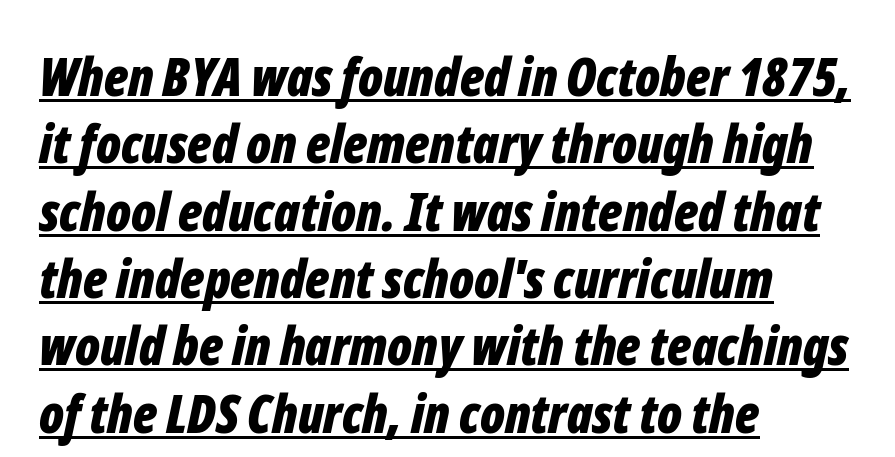
{"italic": "yes", "lean": "right", "slant_degrees": 12, "bold": "yes", "weight": "bold", "width": "condensed", "stroke_contrast": "low", "x_height": "medium", "monospaced": "no", "underline": "yes", "align": "left", "line_spacing": "normal", "line_spacing_ratio": 1.27, "letter_spacing": "normal", "letter_spacing_em": 0.0, "glyph_px": 53}
